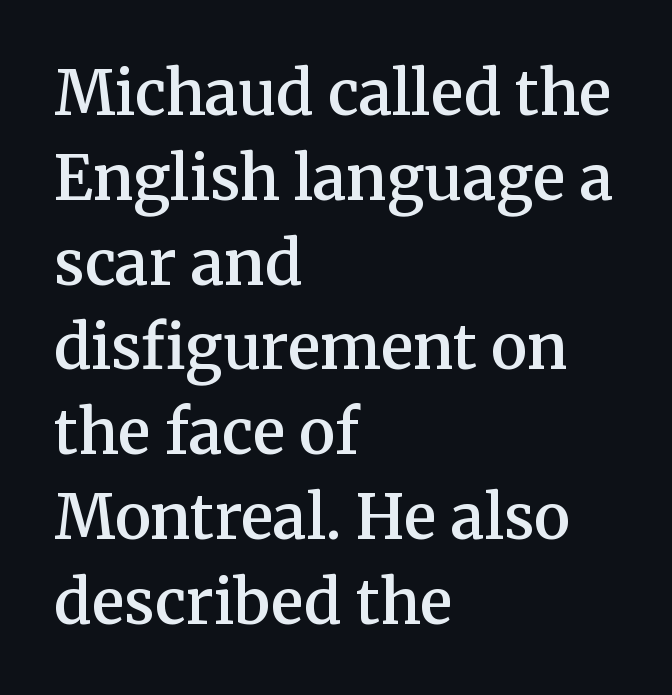
Looks like regular typesetting: each glyph gets only the width it needs. Old-style or modern, the face here clearly has serifs. You could call the tracking neutral — neither tight nor loose. Ascenders rise straight up at ninety degrees. Clear beneath every line of the passage. These lines are set flush left with a ragged right edge.
